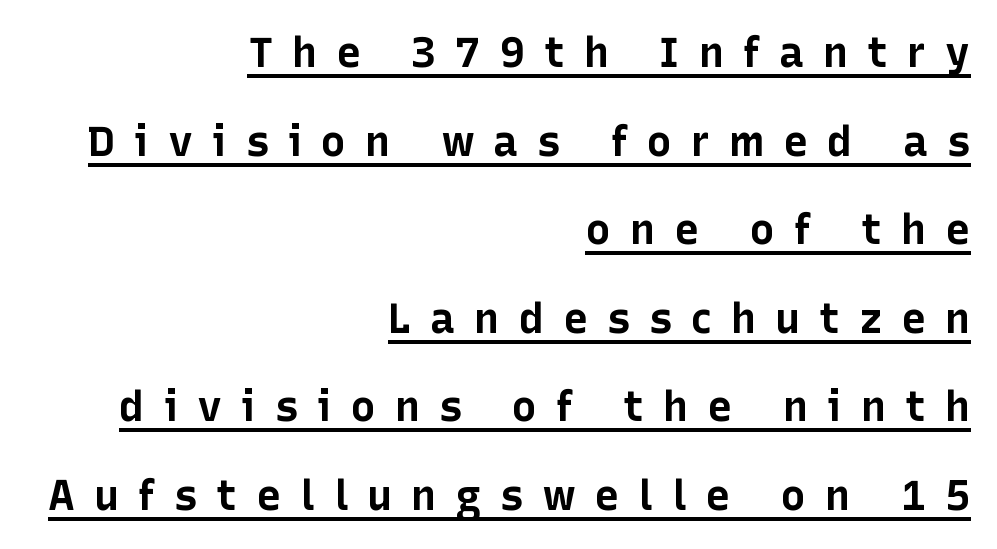
The image shows 42 px bold sans-serif type, upright; set right-aligned, loose line spacing (2.11x), unusually wide letter spacing (+0.45 em), underlined; low stroke contrast and a medium x-height.
